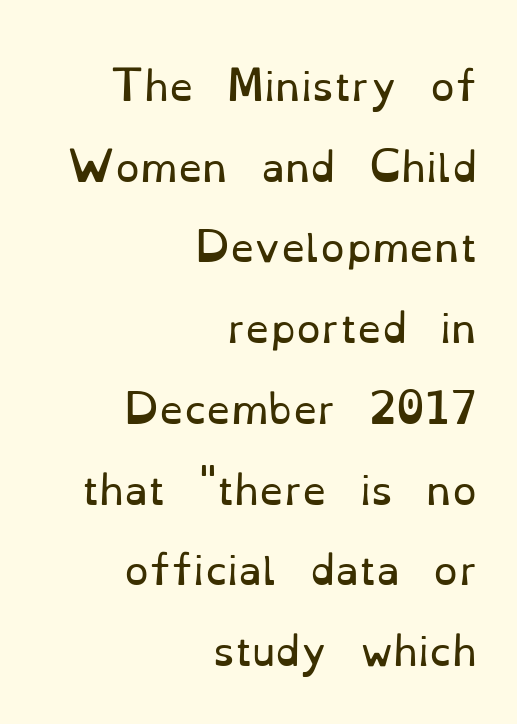
Beneath every word, the page is bare. Right-aligned paragraph, ragged on the left. Heft: none added — not bold. This sample trades compactness for vertical openness between lines.
